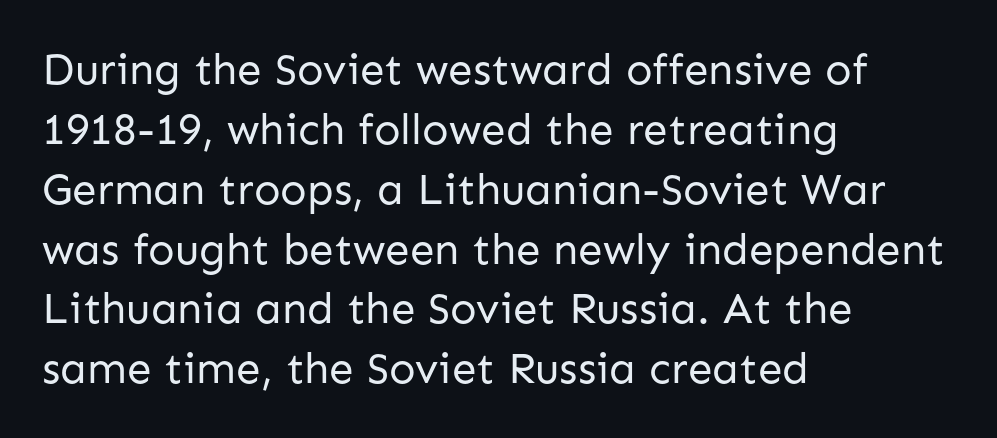
{"serif": "no", "italic": "no", "bold": "no", "weight": "regular", "width": "normal", "stroke_contrast": "low", "x_height": "medium", "monospaced": "no", "underline": "no", "align": "left", "line_spacing": "normal", "line_spacing_ratio": 1.36, "letter_spacing": "normal", "letter_spacing_em": 0.0, "glyph_px": 44}
